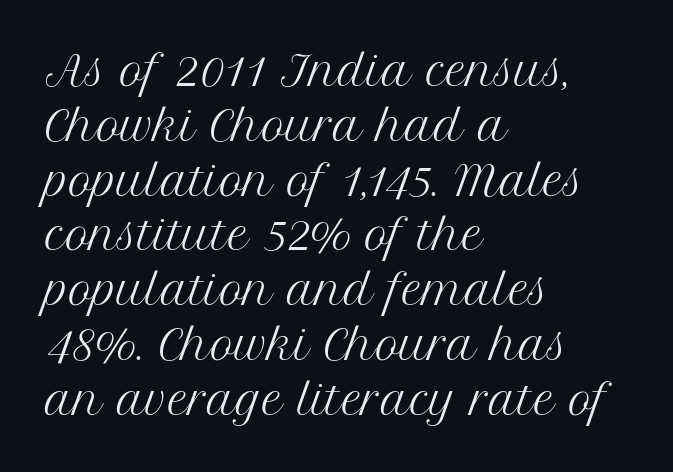
Q: Is the text bold? A: No.
Q: Is the text italic (slanted)? A: Yes.
Q: Is the text underlined? A: No.
Q: How is the paragraph aligned? A: Left-aligned.
Q: Is the spacing between letters normal or unusually wide? A: Normal.
Q: Is the spacing between lines tight, normal or loose? A: Normal.
Q: Width (condensed, normal, or wide)? A: Normal.
Q: Stroke contrast? A: Medium.
Q: x-height? A: Medium.
Q: Monospaced? A: No.
